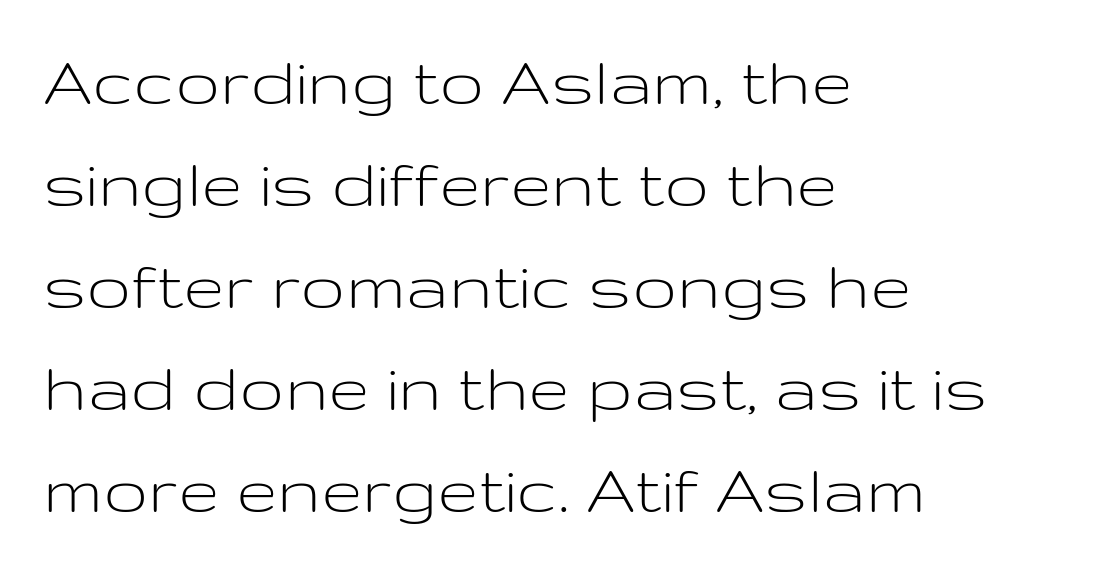
The image shows 75 px light, wide sans-serif type, upright; set left-aligned, normal line spacing (1.36x), normal letter spacing, not underlined; low stroke contrast and a medium x-height.
